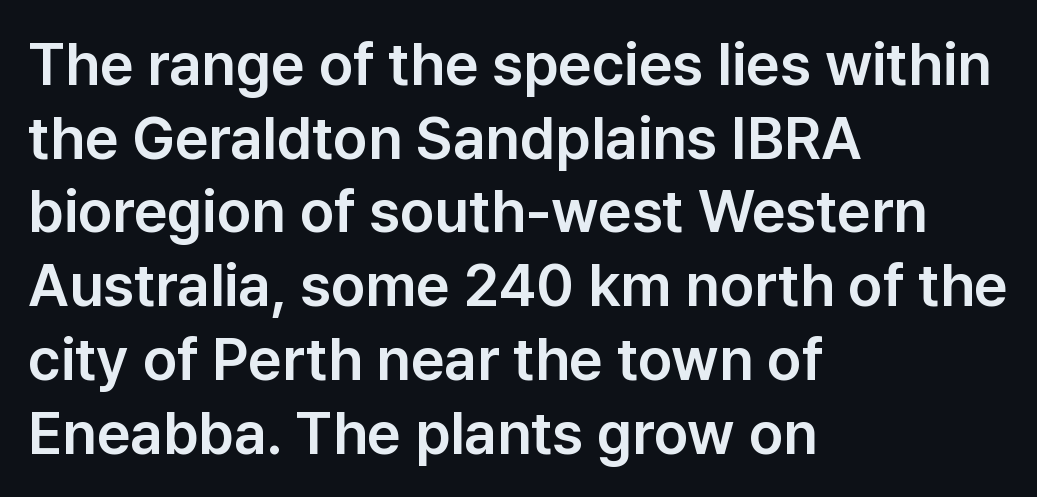
{"serif": "no", "italic": "no", "width": "normal", "stroke_contrast": "low", "x_height": "medium", "monospaced": "no", "underline": "no", "align": "left", "line_spacing": "normal", "line_spacing_ratio": 1.25, "letter_spacing": "normal", "letter_spacing_em": 0.0, "glyph_px": 59}
